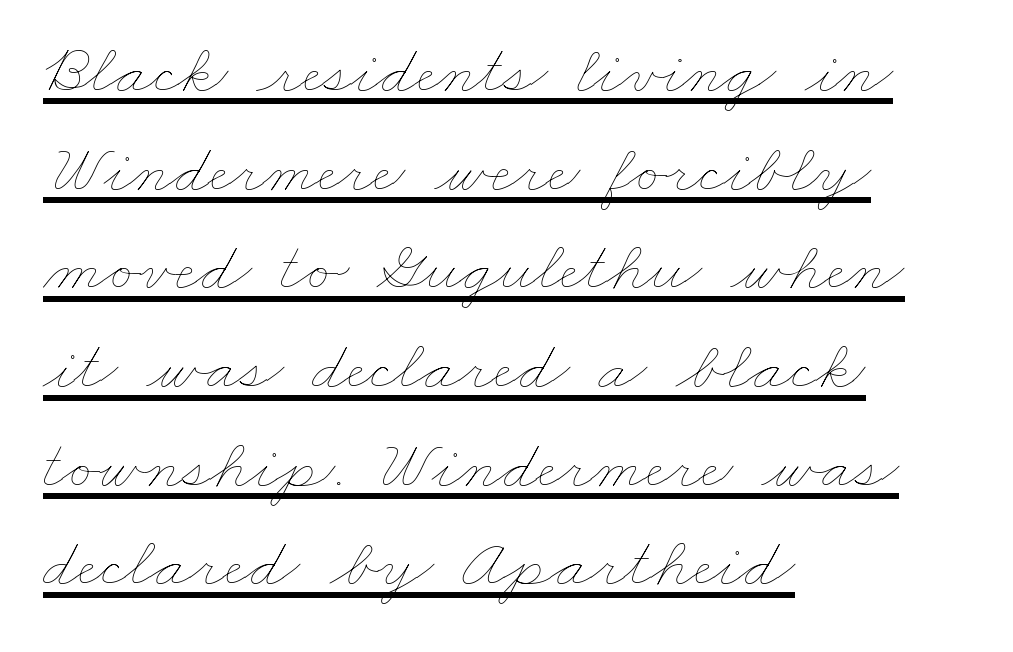
The image shows 71 px thin, wide type; set left-aligned, normal line spacing (1.39x), normal letter spacing, underlined; low stroke contrast and a small x-height.
